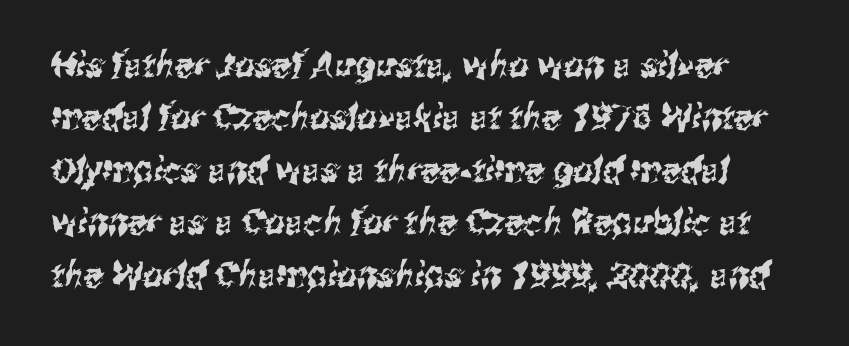
{"serif": "no", "width": "condensed", "stroke_contrast": "medium", "x_height": "medium", "monospaced": "no", "underline": "no", "line_spacing": "normal", "line_spacing_ratio": 1.5, "letter_spacing": "normal", "letter_spacing_em": 0.0, "glyph_px": 35}
